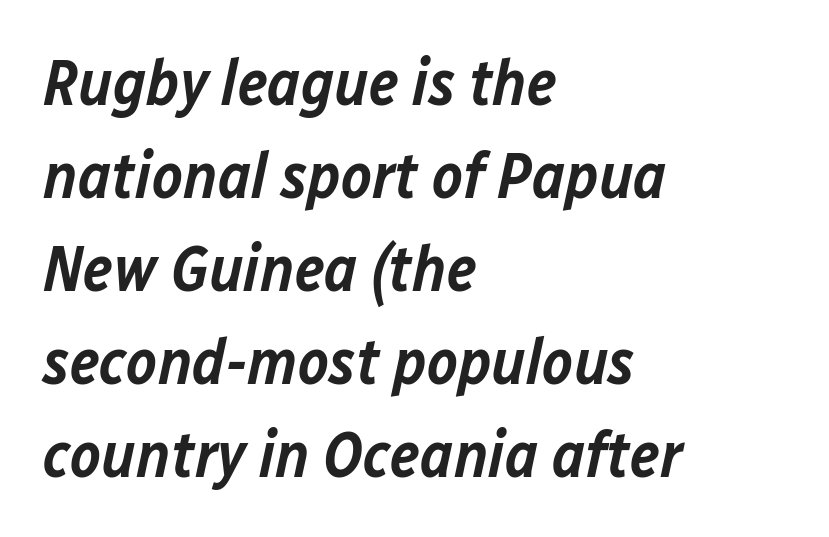
Q: Is the text bold? A: Semi-bold.
Q: Is the text italic (slanted)? A: Yes, it leans right by about 12 degrees.
Q: Is the text underlined? A: No.
Q: How is the paragraph aligned? A: Left-aligned.
Q: Is the spacing between letters normal or unusually wide? A: Normal.
Q: Is the spacing between lines tight, normal or loose? A: Normal.
Q: Width (condensed, normal, or wide)? A: Normal.
Q: Stroke contrast? A: Low.
Q: x-height? A: Medium.
Q: Monospaced? A: No.
